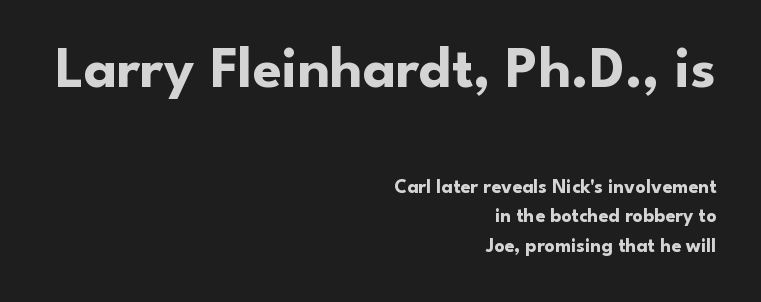
The string is rendered with underlining switched off. Nothing unusual about the tracking: characters are spaced as the font intends. The rendering shows plain stroke endings on the letterforms — a sans-serif design. Every letter is thick-stroked: bold, no question. If you squint, the top block still reads clearly — it's the larger of the two. Leading: standard.
